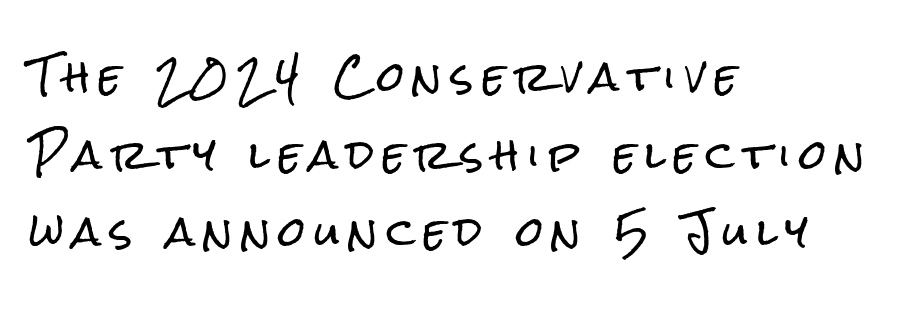
Q: Is the text italic (slanted)? A: No, it is upright.
Q: Is the typeface a serif or a sans-serif typeface? A: Sans-serif.
Q: Is the text underlined? A: No.
Q: How is the paragraph aligned? A: Left-aligned.
Q: Is the spacing between letters normal or unusually wide? A: Unusually wide.
Q: Is the spacing between lines tight, normal or loose? A: Loose.
Q: Width (condensed, normal, or wide)? A: Condensed.
Q: Stroke contrast? A: Low.
Q: x-height? A: Medium.
Q: Monospaced? A: No.
